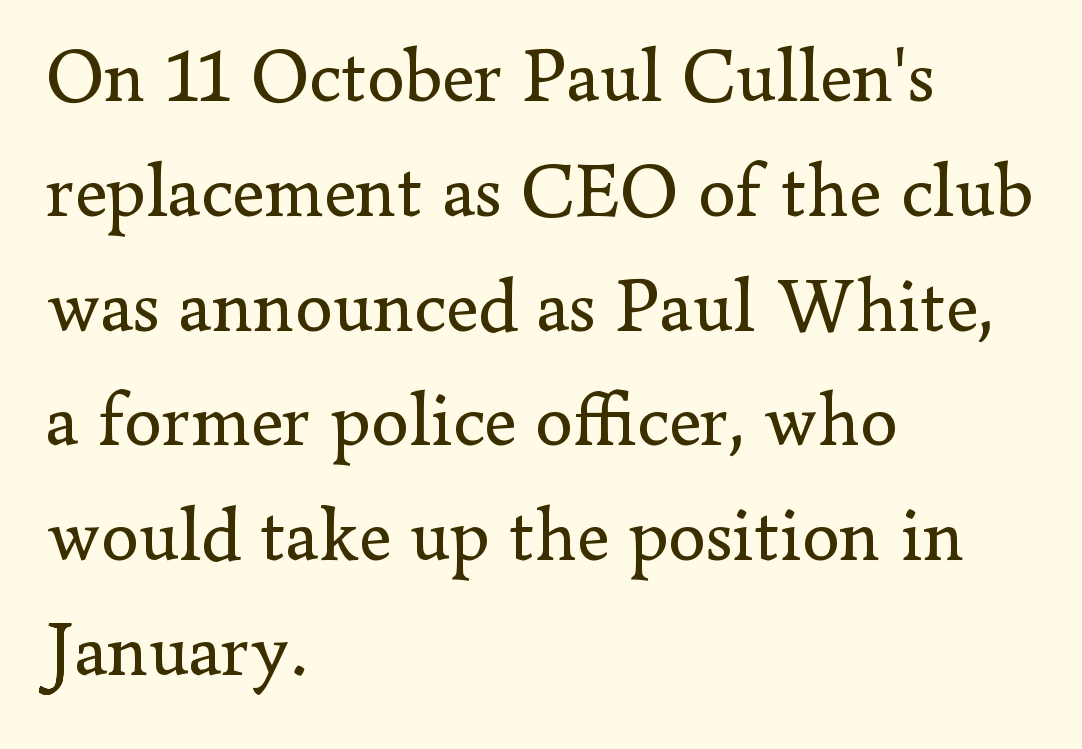
When letters stand straight like this, we call the style roman or upright. Heft: none added — not bold. The line-height multiplier appears to be the usual default. A typesetter would call this proportional, since set widths differ per character. The space directly below the letters is spotless.
